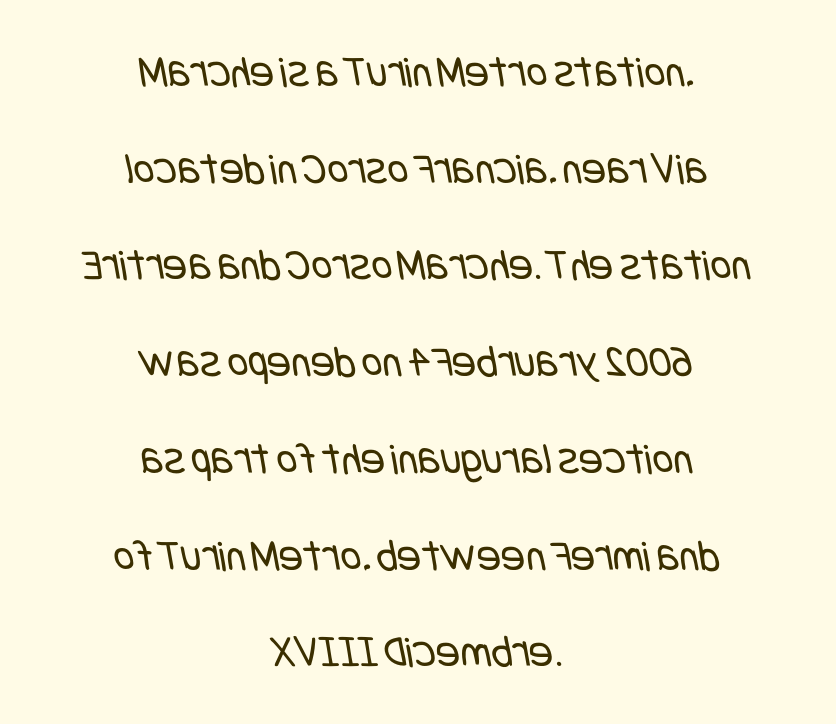
The image shows 45 px regular-weight, condensed sans-serif type; set centered, loose line spacing (2.15x), normal letter spacing, not underlined; low stroke contrast and a large x-height.
